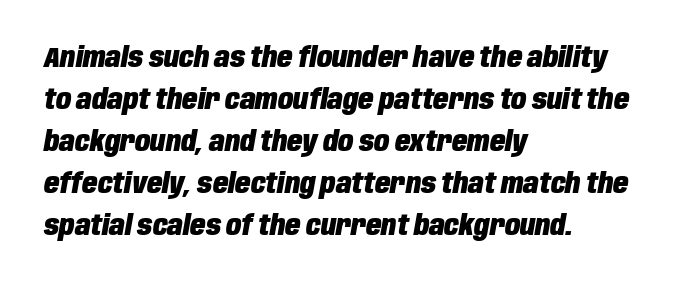
The image shows 28 px heavy, condensed type, italic (leaning right); set left-aligned, normal line spacing (1.5x), normal letter spacing, not underlined; low stroke contrast and a large x-height.
